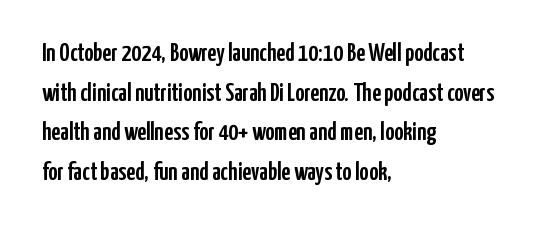
The image shows 25 px text type, upright; set left-aligned, normal line spacing (1.59x), normal letter spacing, not underlined.
